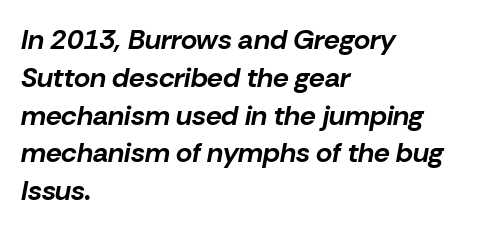
The image shows 28 px bold type, italic (leaning right); set left-aligned, normal line spacing (1.35x), normal letter spacing, not underlined; low stroke contrast and a medium x-height.
